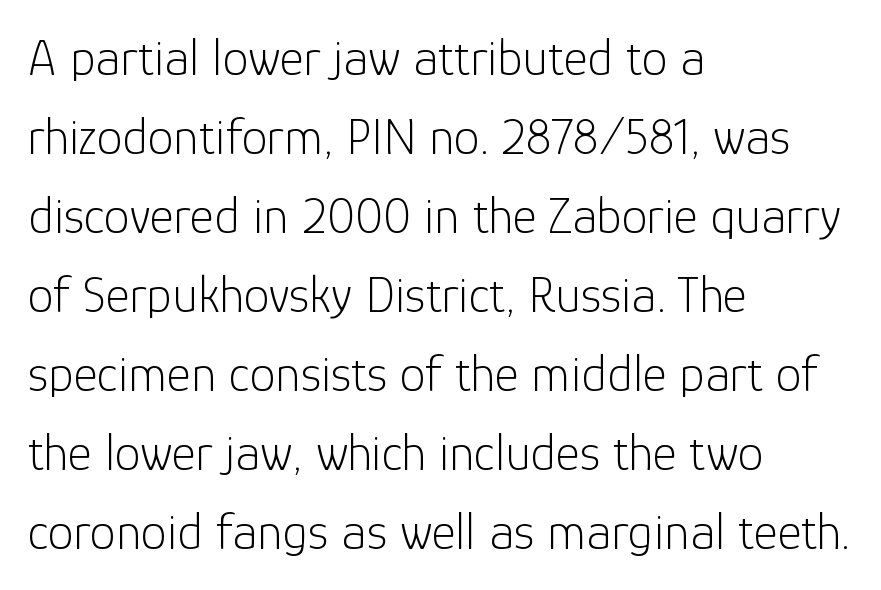
Q: Is the text bold? A: No.
Q: Is the text italic (slanted)? A: No, it is upright.
Q: Is the typeface a serif or a sans-serif typeface? A: Sans-serif.
Q: Is the text underlined? A: No.
Q: How is the paragraph aligned? A: Left-aligned.
Q: Is the spacing between letters normal or unusually wide? A: Normal.
Q: Is the spacing between lines tight, normal or loose? A: Normal.
Q: Width (condensed, normal, or wide)? A: Normal.
Q: Stroke contrast? A: Low.
Q: x-height? A: Medium.
Q: Monospaced? A: No.
